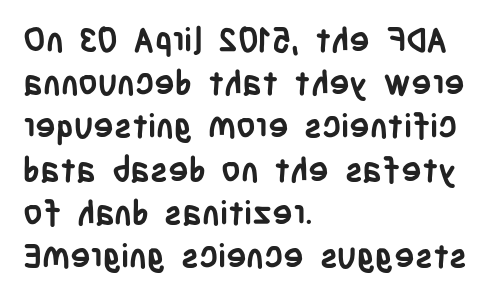
The image shows 34 px semibold, condensed sans-serif type, upright; set left-aligned, normal line spacing (1.27x), normal letter spacing, not underlined; low stroke contrast and a large x-height.
